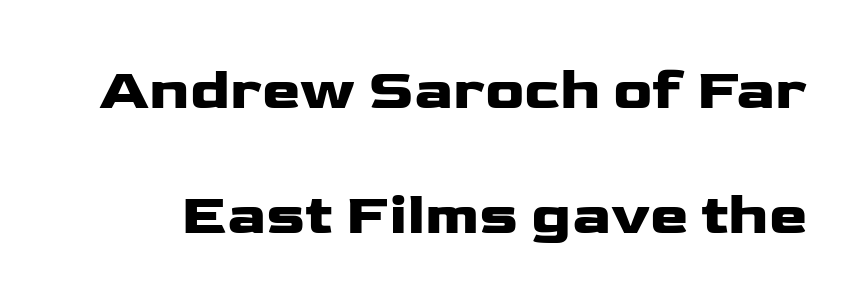
Inter-character spacing is left at the font's built-in metrics. The face used here is a sans, in the tradition of grotesques and geometrics. Vertical strokes here are truly vertical. Successive baselines arrive slowly, with a big drop between each. You could not count columns in this text — the font is proportionally spaced. Anything drawn beneath the words? Only blank space.
